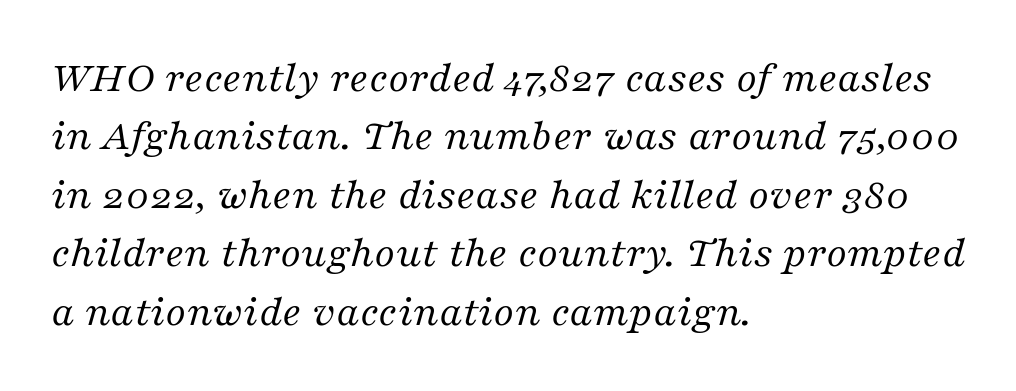
The image shows 45 px regular-weight serif type, italic (leaning right); set left-aligned, normal line spacing (1.3x), normal letter spacing, not underlined; medium stroke contrast and a medium x-height.
